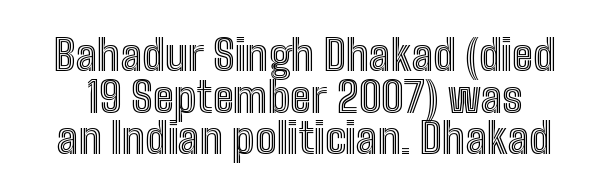
Q: Is the text italic (slanted)? A: No, it is upright.
Q: Is the text underlined? A: No.
Q: Is the spacing between letters normal or unusually wide? A: Normal.
Q: Is the spacing between lines tight, normal or loose? A: Tight.
Q: Width (condensed, normal, or wide)? A: Condensed.
Q: x-height? A: Medium.
Q: Monospaced? A: No.
